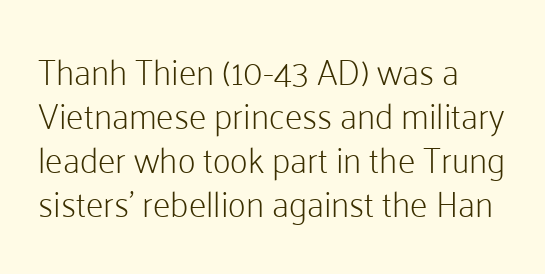
Unmarked baselines from the first word to the last. Is the type heavy? It reads as light-to-regular instead. This sample has the flowing, uneven cadence of proportional lettering. Students, observe: this is what conventionally led text looks like. Each line starts at the same left margin while the right side varies. I'd call this a sans setting — the letters go barefoot.
